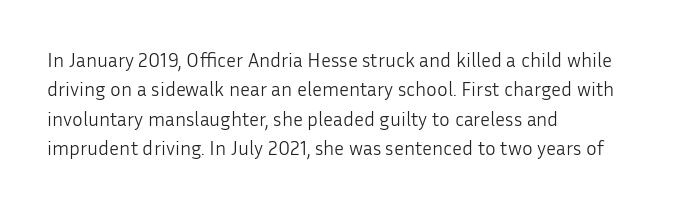
The image shows 20 px text type, upright; set left-aligned, normal line spacing (1.47x), normal letter spacing, not underlined.
